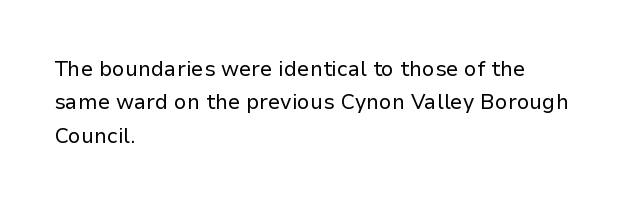
{"italic": "no", "bold": "no", "underline": "no", "align": "left", "line_spacing": "normal", "line_spacing_ratio": 1.59, "letter_spacing": "normal", "letter_spacing_em": 0.0, "glyph_px": 21}
